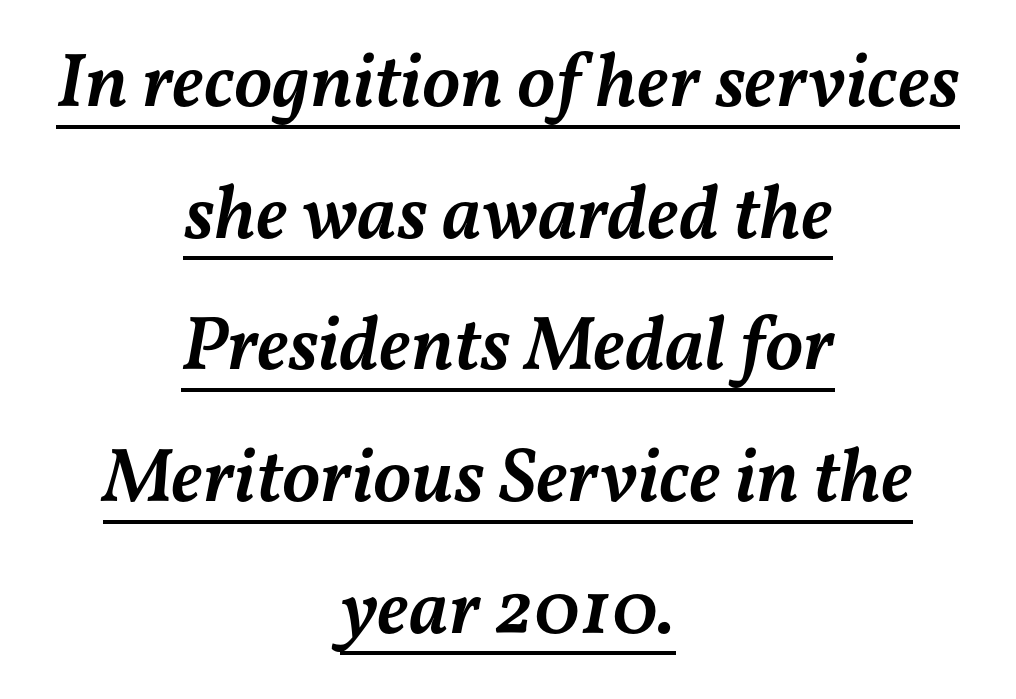
{"italic": "yes", "lean": "right", "slant_degrees": 11, "bold": "semi", "weight": "semibold", "width": "normal", "stroke_contrast": "medium", "x_height": "medium", "monospaced": "no", "underline": "yes", "align": "center", "line_spacing_ratio": 1.71, "letter_spacing": "normal", "letter_spacing_em": 0.0, "glyph_px": 77}
